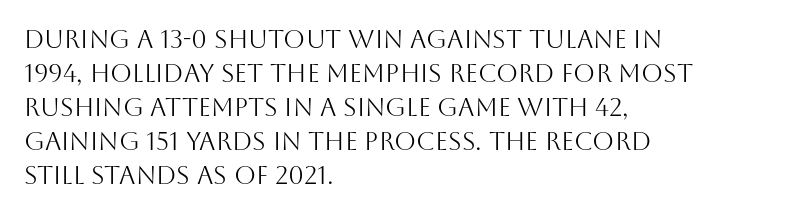
A normal amount of white space separates one row of letters from the next. Honestly, the letter spacing is just normal — you wouldn't notice it. The font's upright variant was chosen for this text. Is this a heavy cut? Hardly; it is regular or lighter. Caption: multi-line text, flush left, ragged right.
